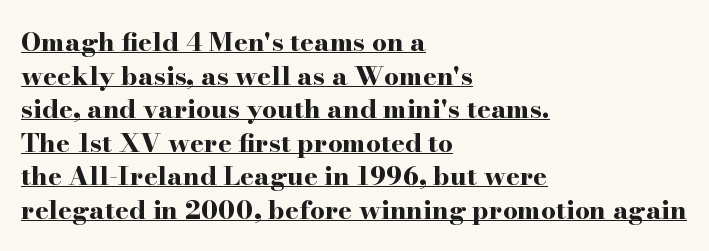
The image shows 26 px bold type, upright; set left-aligned, normal line spacing (1.29x), normal letter spacing, underlined.
